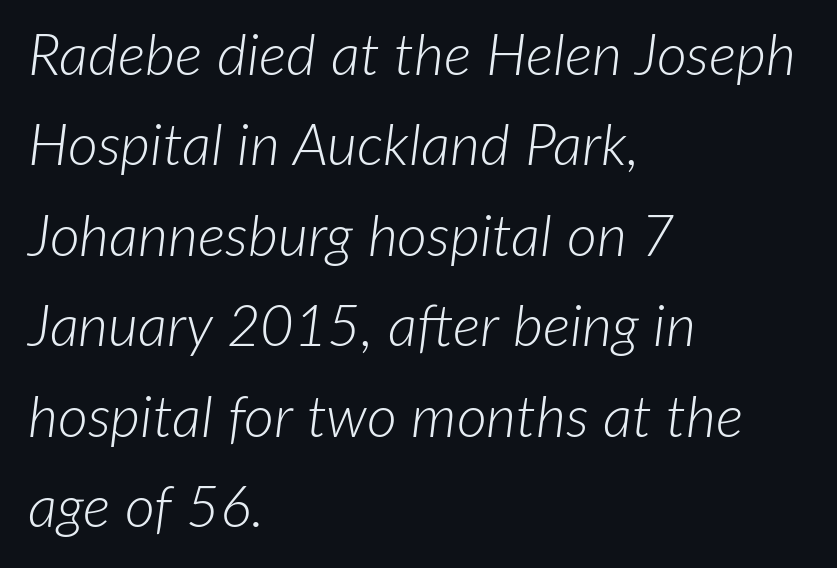
{"italic": "yes", "lean": "right", "slant_degrees": 7, "bold": "no", "weight": "light", "width": "normal", "stroke_contrast": "low", "x_height": "medium", "monospaced": "no", "underline": "no", "align": "left", "line_spacing": "normal", "line_spacing_ratio": 1.56, "letter_spacing": "normal", "letter_spacing_em": 0.0, "glyph_px": 58}
